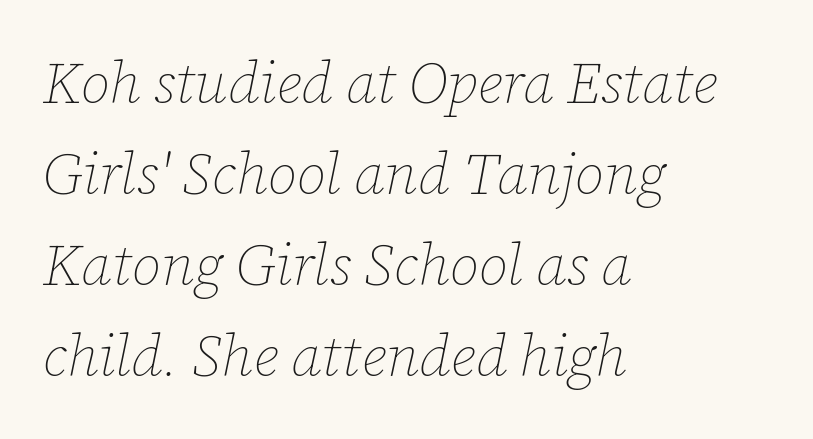
Q: Is the text bold? A: No.
Q: Is the text italic (slanted)? A: Yes, it leans right by about 12 degrees.
Q: Is the text underlined? A: No.
Q: How is the paragraph aligned? A: Left-aligned.
Q: Is the spacing between letters normal or unusually wide? A: Normal.
Q: Is the spacing between lines tight, normal or loose? A: Normal.
Q: Width (condensed, normal, or wide)? A: Normal.
Q: Stroke contrast? A: Low.
Q: x-height? A: Medium.
Q: Monospaced? A: No.
